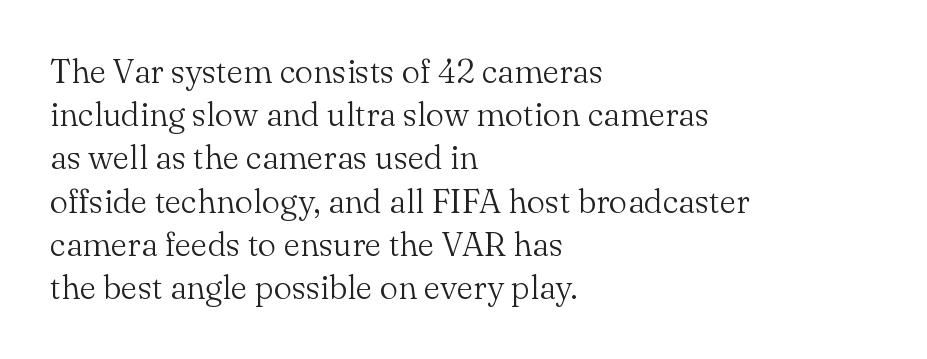
The image shows 33 px light serif type, upright; set left-aligned, normal line spacing (1.31x), normal letter spacing, not underlined; medium stroke contrast and a small x-height.
